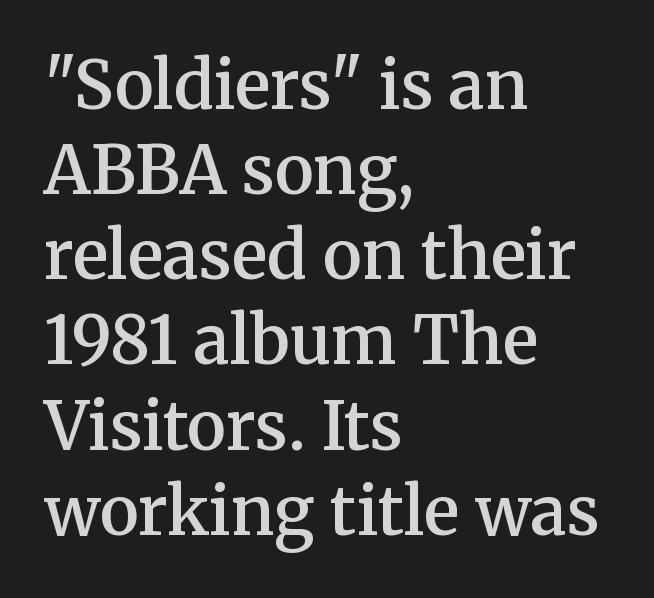
The image shows 66 px semibold serif type, upright; set left-aligned, normal line spacing (1.29x), normal letter spacing, not underlined; medium stroke contrast and a medium x-height.
